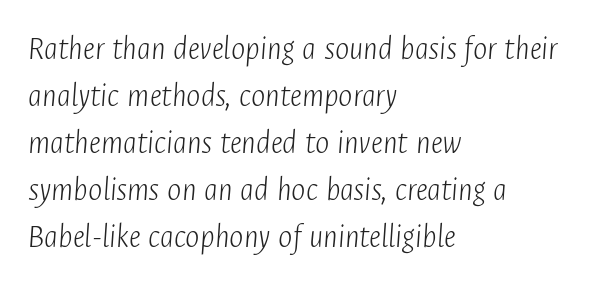
Q: Is the text bold? A: No.
Q: Is the text italic (slanted)? A: Yes, it leans right by about 4 degrees.
Q: Is the text underlined? A: No.
Q: How is the paragraph aligned? A: Left-aligned.
Q: Is the spacing between letters normal or unusually wide? A: Normal.
Q: Is the spacing between lines tight, normal or loose? A: Normal.
Q: Width (condensed, normal, or wide)? A: Condensed.
Q: Stroke contrast? A: Low.
Q: x-height? A: Medium.
Q: Monospaced? A: No.
